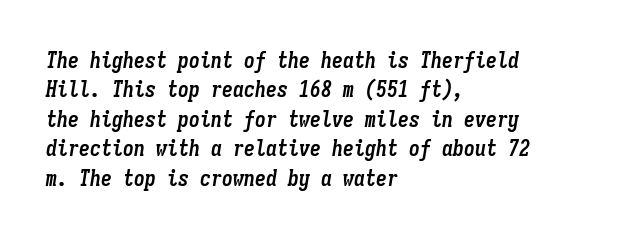
The image shows 22 px bold type, italic (leaning right); set left-aligned, normal line spacing (1.34x), normal letter spacing, not underlined.
